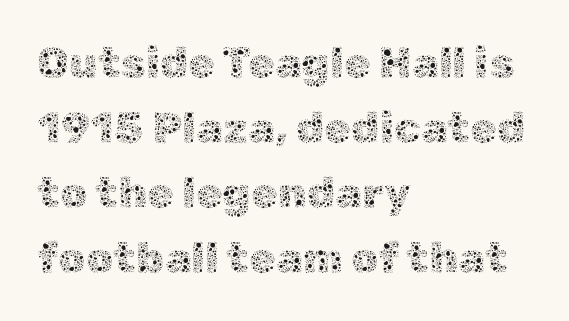
Is this a heavy cut? Hardly; it is regular or lighter. Interline gaps are of average width in this sample. You could not count columns in this text — the font is proportionally spaced. Where is the straight margin? On the left. You could call the tracking neutral — neither tight nor loose. Each row of text sits above clean, open space.
